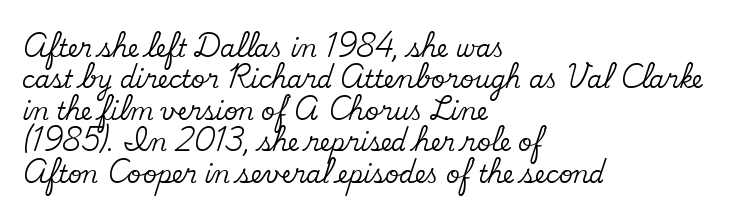
Here the glyphs are tracked normally, forming tight word shapes. Type without underlining. A classic flush-left, rag-right setting is used for this passage.
